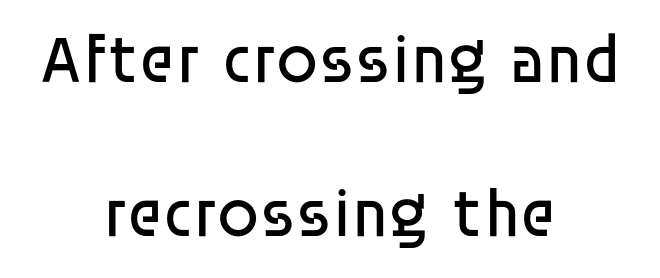
The image shows 68 px regular-weight sans-serif type, upright; set centered, loose line spacing (2.27x), normal letter spacing, not underlined; low stroke contrast and a large x-height.
